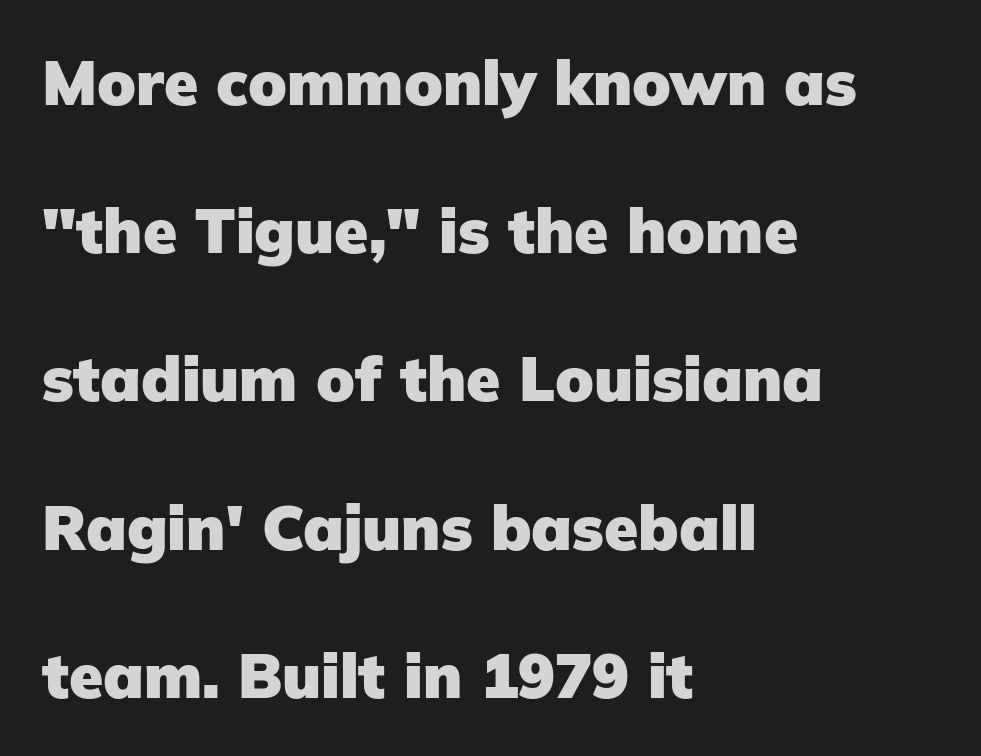
Just letters on the line, the space beneath them empty. Italic: no, the glyphs are upright roman. Students, note that the glyphs here touch the page at normal intervals. The text block is weighted toward the left margin, trailing off unevenly rightward.
